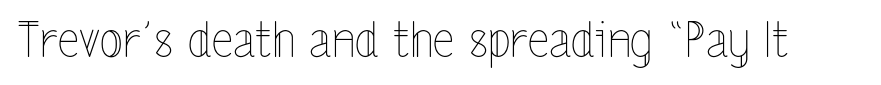
Q: Is the text bold? A: No.
Q: Is the text italic (slanted)? A: No, it is upright.
Q: Is the text underlined? A: No.
Q: Is the spacing between letters normal or unusually wide? A: Normal.
Q: Width (condensed, normal, or wide)? A: Condensed.
Q: x-height? A: Medium.
Q: Monospaced? A: No.
